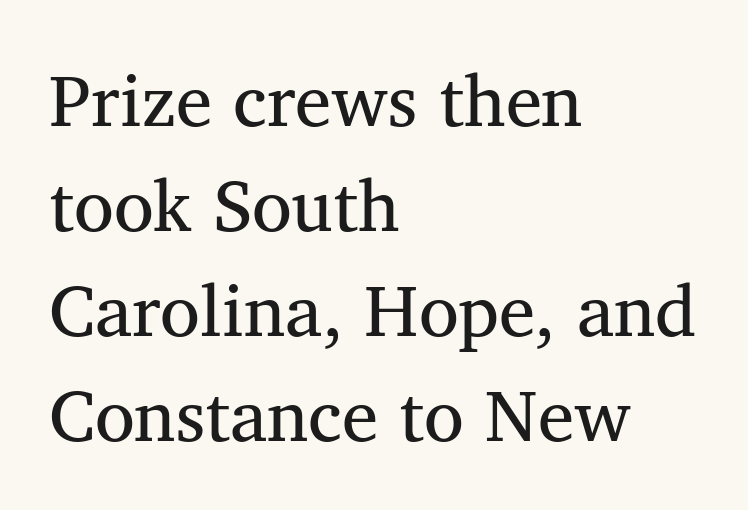
Q: Is the text bold? A: No.
Q: Is the text italic (slanted)? A: No, it is upright.
Q: Is the typeface a serif or a sans-serif typeface? A: Serif.
Q: Is the text underlined? A: No.
Q: How is the paragraph aligned? A: Left-aligned.
Q: Is the spacing between letters normal or unusually wide? A: Normal.
Q: Is the spacing between lines tight, normal or loose? A: Normal.
Q: Width (condensed, normal, or wide)? A: Normal.
Q: Stroke contrast? A: Medium.
Q: x-height? A: Medium.
Q: Monospaced? A: No.
